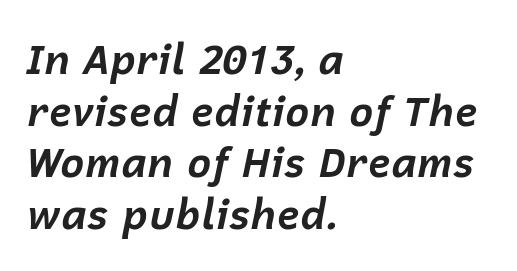
The image shows 41 px bold type, italic (leaning right); set left-aligned, normal line spacing (1.26x), normal letter spacing, not underlined; low stroke contrast and a medium x-height.
